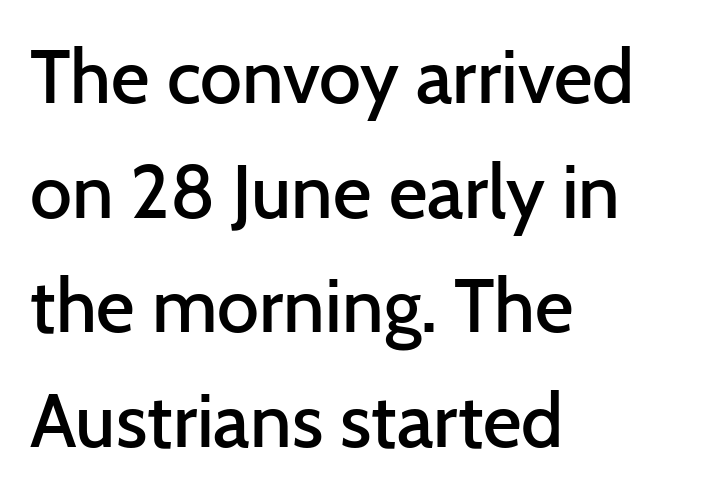
You can tell it's not italic because the verticals are truly vertical. Here the designer chose a conventional face with non-uniform glyph widths. The area under the type is left untouched. Each letter's strokes conclude bluntly, with no projecting serifs. Compared with typical body copy, the letter spacing here is the same.
